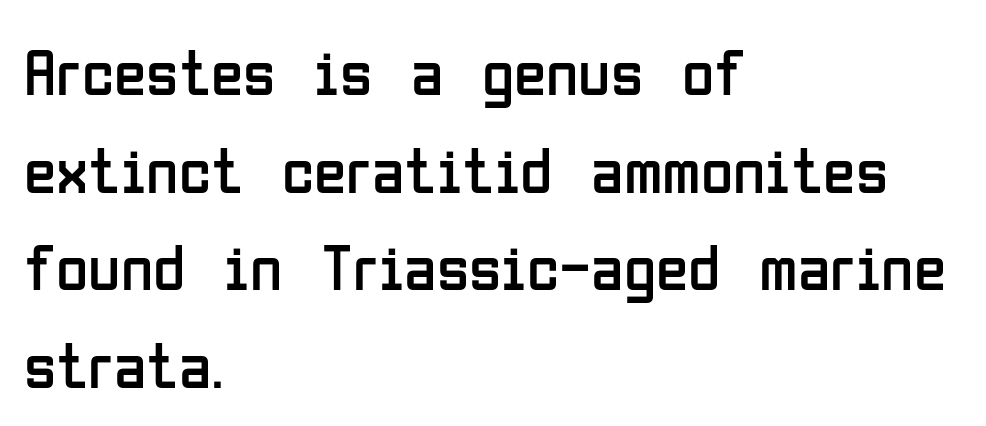
{"serif": "no", "italic": "no", "bold": "no", "weight": "regular", "width": "condensed", "stroke_contrast": "low", "x_height": "medium", "monospaced": "no", "underline": "no", "align": "left", "line_spacing": "normal", "line_spacing_ratio": 1.48, "letter_spacing": "normal", "letter_spacing_em": 0.0, "glyph_px": 66}
